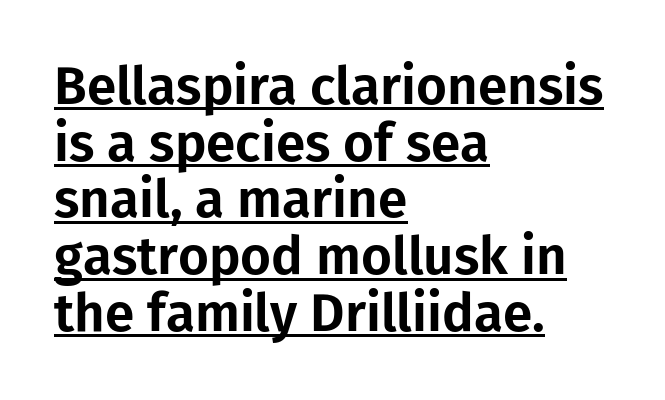
Q: Is the text italic (slanted)? A: No, it is upright.
Q: Is the typeface a serif or a sans-serif typeface? A: Sans-serif.
Q: Is the text underlined? A: Yes.
Q: How is the paragraph aligned? A: Left-aligned.
Q: Is the spacing between letters normal or unusually wide? A: Normal.
Q: Is the spacing between lines tight, normal or loose? A: Tight.
Q: Width (condensed, normal, or wide)? A: Normal.
Q: Stroke contrast? A: Low.
Q: x-height? A: Medium.
Q: Monospaced? A: No.
